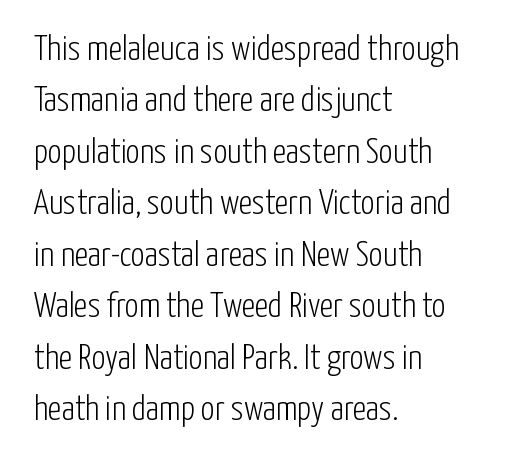
Q: Is the text bold? A: No.
Q: Is the text italic (slanted)? A: No, it is upright.
Q: Is the typeface a serif or a sans-serif typeface? A: Sans-serif.
Q: Is the text underlined? A: No.
Q: How is the paragraph aligned? A: Left-aligned.
Q: Is the spacing between letters normal or unusually wide? A: Normal.
Q: Is the spacing between lines tight, normal or loose? A: Normal.
Q: Width (condensed, normal, or wide)? A: Condensed.
Q: Stroke contrast? A: Low.
Q: x-height? A: Medium.
Q: Monospaced? A: No.
